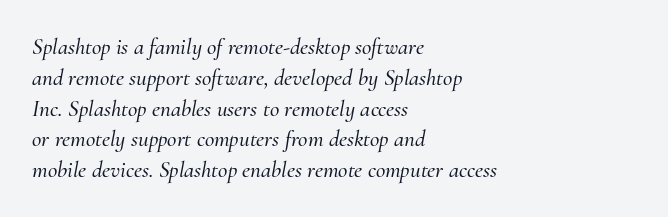
{"italic": "yes", "lean": "right", "slant_degrees": 10, "underline": "no", "align": "left", "line_spacing": "normal", "line_spacing_ratio": 1.34, "letter_spacing": "normal", "letter_spacing_em": 0.0, "glyph_px": 23}
